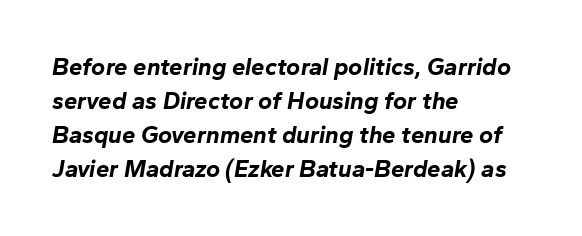
Q: Is the text bold? A: Yes.
Q: Is the text italic (slanted)? A: Yes, it leans right by about 10 degrees.
Q: Is the text underlined? A: No.
Q: How is the paragraph aligned? A: Left-aligned.
Q: Is the spacing between letters normal or unusually wide? A: Normal.
Q: Is the spacing between lines tight, normal or loose? A: Normal.
